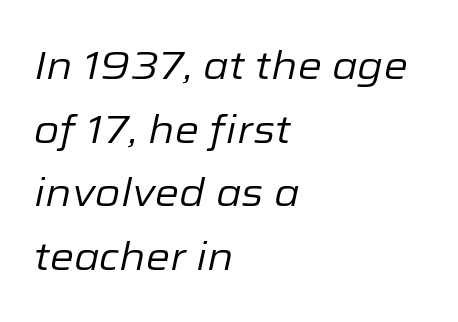
Q: Is the text bold? A: No.
Q: Is the text italic (slanted)? A: Yes, it leans right by about 12 degrees.
Q: Is the text underlined? A: No.
Q: How is the paragraph aligned? A: Left-aligned.
Q: Is the spacing between letters normal or unusually wide? A: Normal.
Q: Is the spacing between lines tight, normal or loose? A: Normal.
Q: Width (condensed, normal, or wide)? A: Normal.
Q: Stroke contrast? A: Low.
Q: x-height? A: Medium.
Q: Monospaced? A: No.
